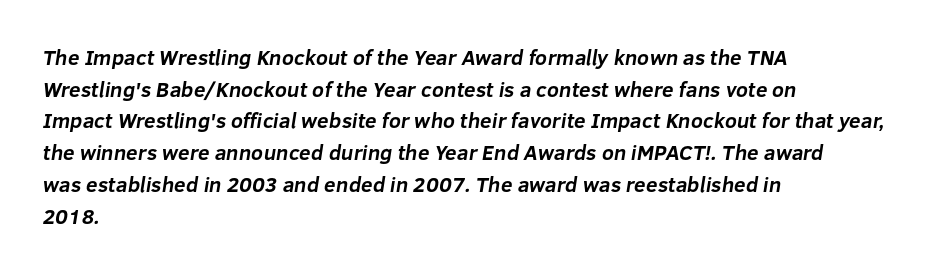
Check the space under the baseline: it is left empty. Typeset ragged right — the left edge is the straight one. Typographic density is high because the face is bold. The rendering keeps characters at their native spacing.
